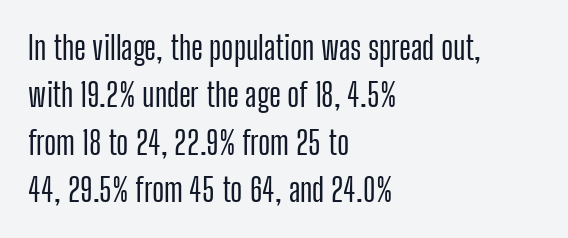
The image shows 32 px condensed sans-serif type, upright; set left-aligned, normal line spacing (1.48x), normal letter spacing, not underlined; low stroke contrast and a medium x-height.
